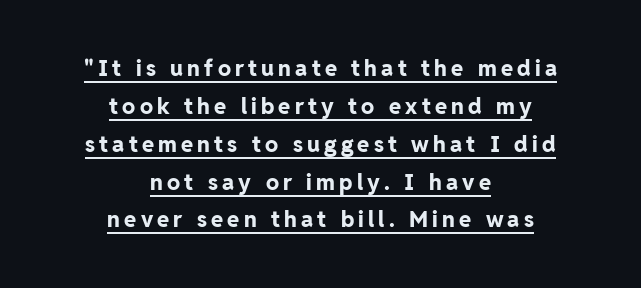
This is the regular roman posture of the typeface. These lines stack symmetrically, like a column narrowing and widening about its center. The face used here appears with an underline applied. The sample has been set heavy, in full bold.
